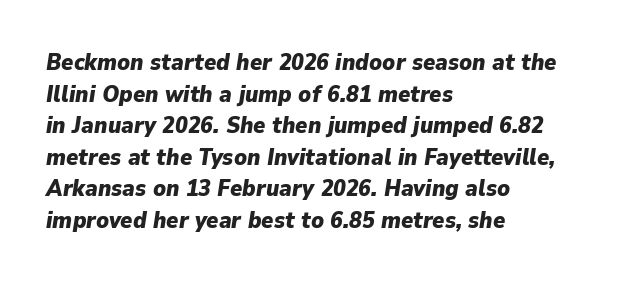
{"italic": "yes", "lean": "right", "slant_degrees": 9, "bold": "yes", "underline": "no", "align": "left", "line_spacing": "normal", "line_spacing_ratio": 1.37, "letter_spacing": "normal", "letter_spacing_em": 0.0, "glyph_px": 23}
